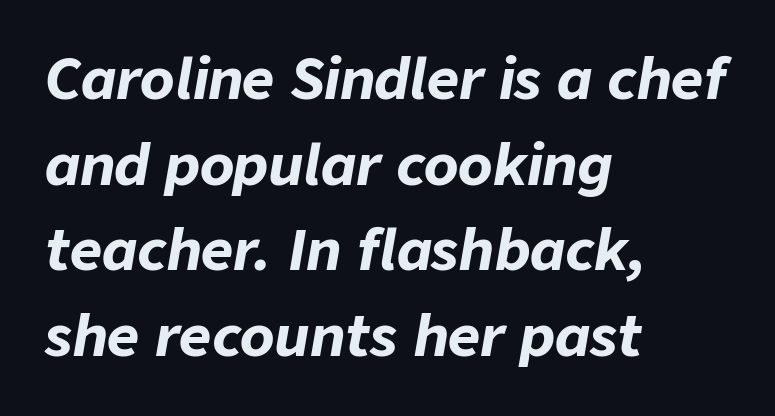
Each glyph is drawn with heavy, bold strokes. The rendering uses natural spacing where letterforms have individual widths. The rows are spaced the way most documents space them. This sample uses an oblique cut, with every glyph tilted off the vertical.
